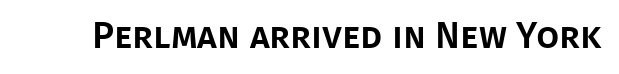
{"serif": "no", "italic": "no", "width": "normal", "stroke_contrast": "low", "x_height": "large", "monospaced": "no", "underline": "no", "letter_spacing": "normal", "letter_spacing_em": 0.0, "glyph_px": 37}
